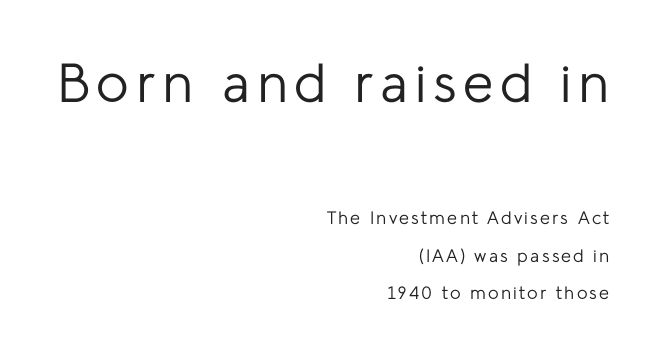
Here the designer chose a conventional face with non-uniform glyph widths. This is sans-serif lettering, the kind often seen on screens and signage. Do the letters lean? They stand straight. Rows of type keep a wide berth in the vertical direction.
